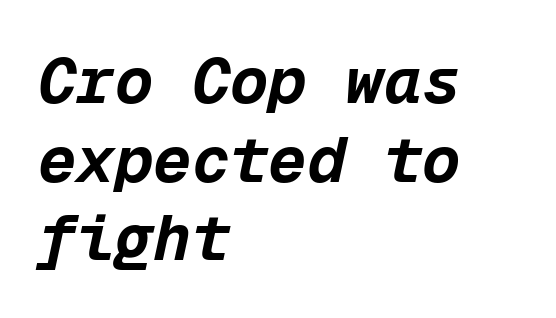
{"italic": "yes", "lean": "right", "slant_degrees": 12, "bold": "yes", "weight": "bold", "width": "normal", "stroke_contrast": "low", "x_height": "medium", "monospaced": "yes", "underline": "no", "align": "left", "line_spacing_ratio": 1.23, "letter_spacing": "normal", "letter_spacing_em": 0.0, "glyph_px": 64}
